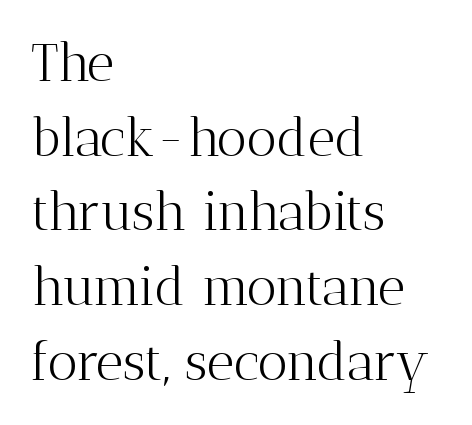
{"serif": "yes", "italic": "no", "bold": "no", "weight": "light", "width": "normal", "stroke_contrast": "medium", "x_height": "medium", "monospaced": "no", "underline": "no", "align": "left", "line_spacing": "normal", "line_spacing_ratio": 1.41, "letter_spacing": "normal", "letter_spacing_em": 0.0, "glyph_px": 53}
